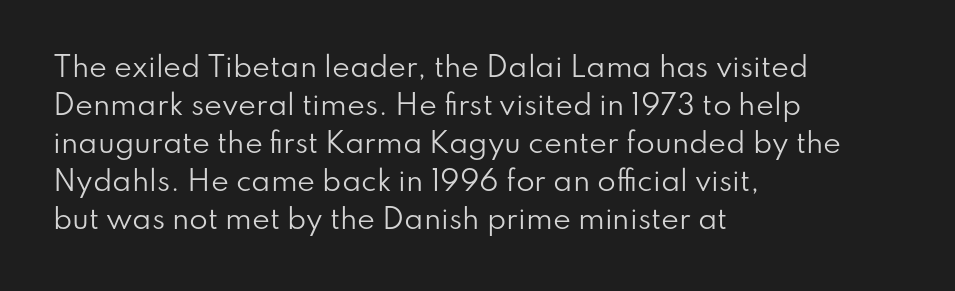
Q: Is the text bold? A: No.
Q: Is the text italic (slanted)? A: No, it is upright.
Q: Is the text underlined? A: No.
Q: How is the paragraph aligned? A: Left-aligned.
Q: Is the spacing between letters normal or unusually wide? A: Normal.
Q: Is the spacing between lines tight, normal or loose? A: Normal.
